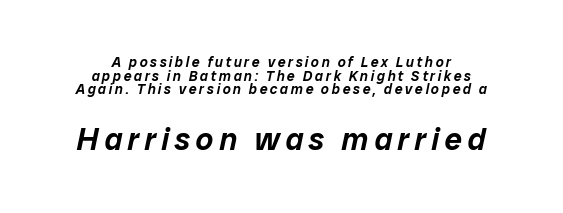
{"italic": "yes", "lean": "right", "slant_degrees": 12, "width": "normal", "stroke_contrast": "low", "x_height": "medium", "monospaced": "no", "underline": "no", "align": "center", "line_spacing": "tight", "line_spacing_ratio": 0.97, "larger_block": "second", "size_ratio": 2.21, "glyph_px": 31}
